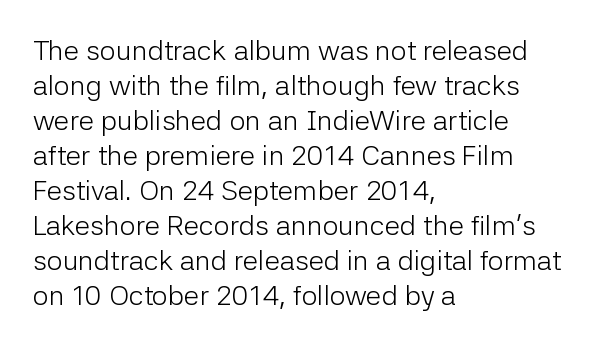
Q: Is the text bold? A: No.
Q: Is the text italic (slanted)? A: No, it is upright.
Q: Is the typeface a serif or a sans-serif typeface? A: Sans-serif.
Q: Is the text underlined? A: No.
Q: How is the paragraph aligned? A: Left-aligned.
Q: Is the spacing between letters normal or unusually wide? A: Normal.
Q: Is the spacing between lines tight, normal or loose? A: Normal.
Q: Width (condensed, normal, or wide)? A: Normal.
Q: Stroke contrast? A: Low.
Q: x-height? A: Medium.
Q: Monospaced? A: No.
